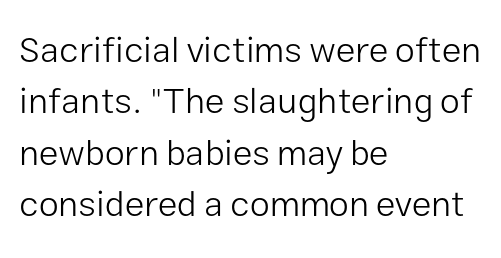
{"serif": "no", "italic": "no", "bold": "no", "weight": "light", "width": "normal", "stroke_contrast": "low", "x_height": "medium", "monospaced": "no", "underline": "no", "align": "left", "line_spacing": "normal", "line_spacing_ratio": 1.43, "letter_spacing": "normal", "letter_spacing_em": 0.0, "glyph_px": 36}
